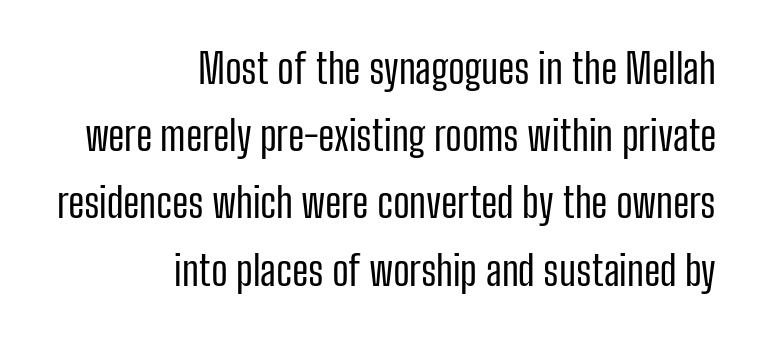
{"serif": "no", "italic": "no", "bold": "no", "weight": "regular", "width": "condensed", "stroke_contrast": "low", "x_height": "medium", "monospaced": "no", "underline": "no", "align": "right", "line_spacing": "normal", "line_spacing_ratio": 1.64, "letter_spacing": "normal", "letter_spacing_em": 0.0, "glyph_px": 41}
